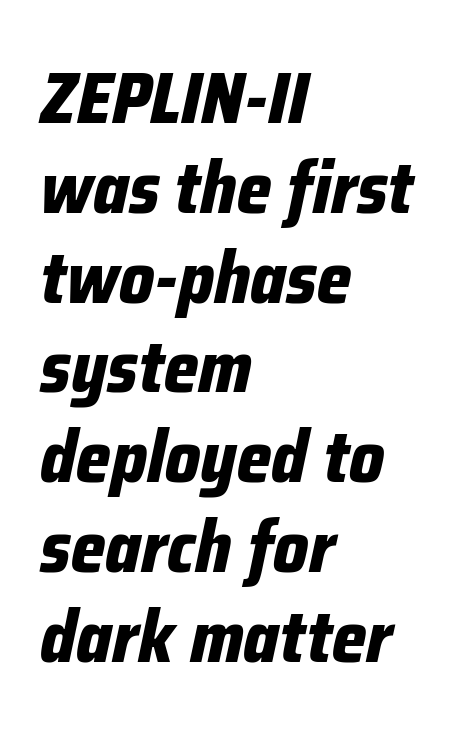
{"italic": "yes", "lean": "right", "slant_degrees": 12, "bold": "yes", "weight": "bold", "width": "condensed", "stroke_contrast": "low", "x_height": "medium", "monospaced": "no", "underline": "no", "align": "left", "line_spacing_ratio": 1.23, "letter_spacing": "normal", "letter_spacing_em": 0.0, "glyph_px": 73}
